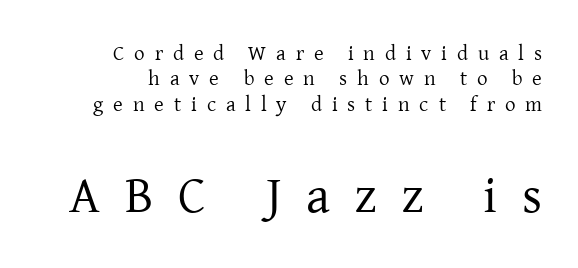
Little horizontal feet cap the strokes, marking this as serif type. The face used here appears at its bigger size in the lower chunk. This reads as an unemphasized weight, regular at the heaviest. The type sits square on the baseline with zero lean. The specimen omits any rule beneath the text block's lines.
